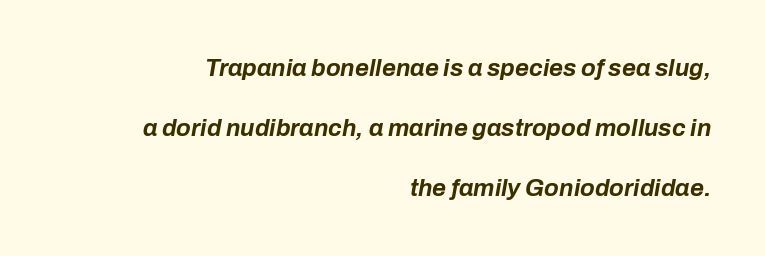
Looking at the ascenders, they clearly lean. The letters sit at their default tracking, neither squeezed nor spread. Regarding leading, the lines here are spaced well apart. On the weight axis this lands at bold, roughly 700. Beneath every word, the page is bare. This sample is right-justified, so line beginnings fall wherever the words allow.
